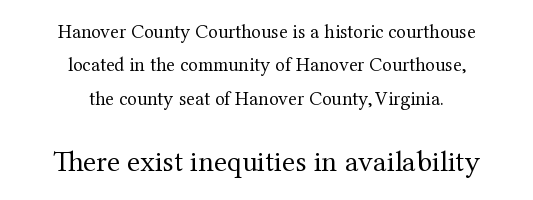
Q: Is the text bold? A: No.
Q: Is the text italic (slanted)? A: No, it is upright.
Q: Is the typeface a serif or a sans-serif typeface? A: Serif.
Q: Is the text underlined? A: No.
Q: How is the paragraph aligned? A: Centered.
Q: Is the spacing between letters normal or unusually wide? A: Normal.
Q: Is the spacing between lines tight, normal or loose? A: Normal.
Q: Which block of text is set in a larger size, the first (top) or the second (bottom)? A: The second (bottom) one.
Q: Width (condensed, normal, or wide)? A: Normal.
Q: Stroke contrast? A: Medium.
Q: x-height? A: Medium.
Q: Monospaced? A: No.
